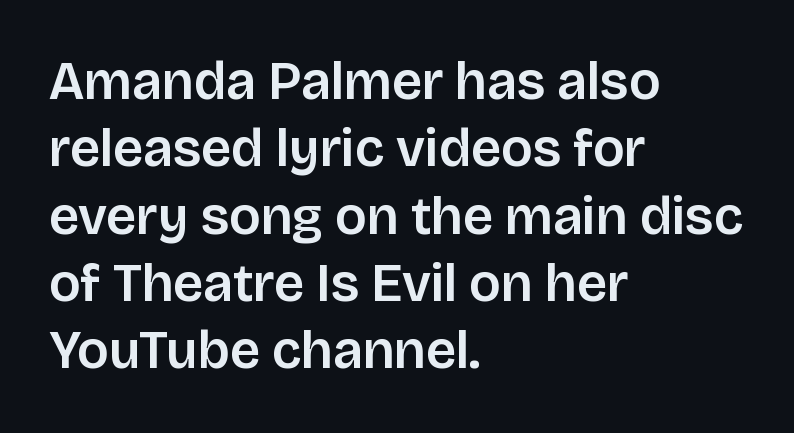
Q: Is the text italic (slanted)? A: No, it is upright.
Q: Is the typeface a serif or a sans-serif typeface? A: Sans-serif.
Q: Is the text underlined? A: No.
Q: How is the paragraph aligned? A: Left-aligned.
Q: Is the spacing between letters normal or unusually wide? A: Normal.
Q: Is the spacing between lines tight, normal or loose? A: Normal.
Q: Width (condensed, normal, or wide)? A: Normal.
Q: Stroke contrast? A: Low.
Q: x-height? A: Large.
Q: Monospaced? A: No.
